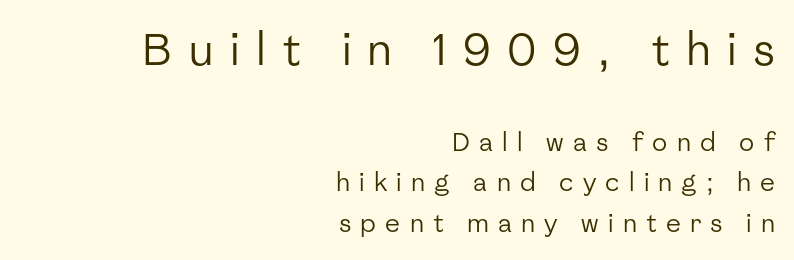
The image shows 44 px regular-weight sans-serif type, upright; set right-aligned, normal line spacing (1.61x), unusually wide letter spacing (+0.37 em), not underlined; the first (top) block is 1.76x larger; low stroke contrast and a medium x-height.
